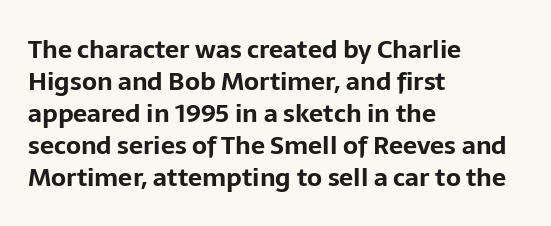
Q: Is the text bold? A: Yes.
Q: Is the text italic (slanted)? A: No, it is upright.
Q: Is the text underlined? A: No.
Q: How is the paragraph aligned? A: Left-aligned.
Q: Is the spacing between letters normal or unusually wide? A: Normal.
Q: Is the spacing between lines tight, normal or loose? A: Normal.
